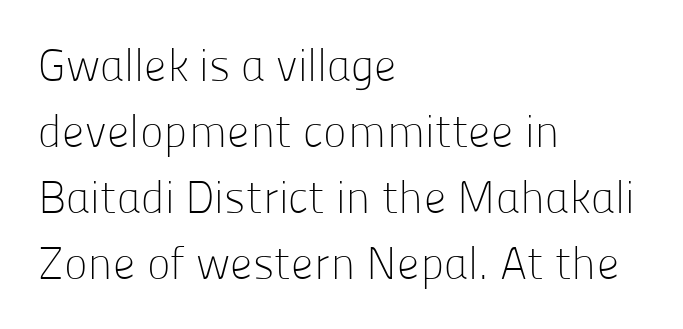
The image shows 45 px light sans-serif type, upright; set left-aligned, normal line spacing (1.47x), normal letter spacing, not underlined; low stroke contrast and a medium x-height.
